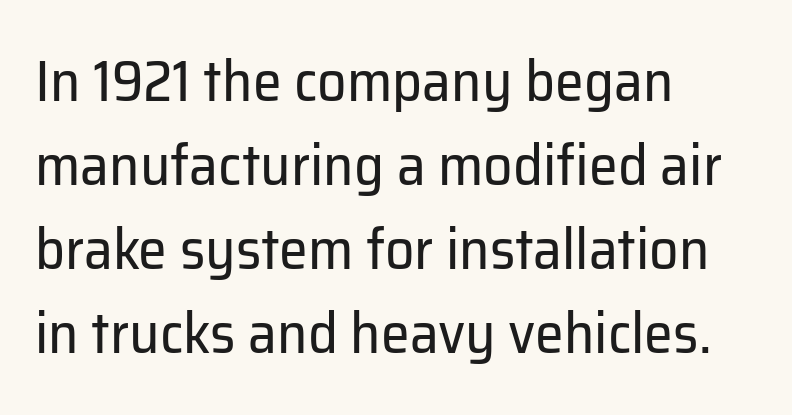
The image shows 58 px regular-weight sans-serif type, upright; set left-aligned, normal line spacing (1.45x), normal letter spacing, not underlined; low stroke contrast and a medium x-height.
